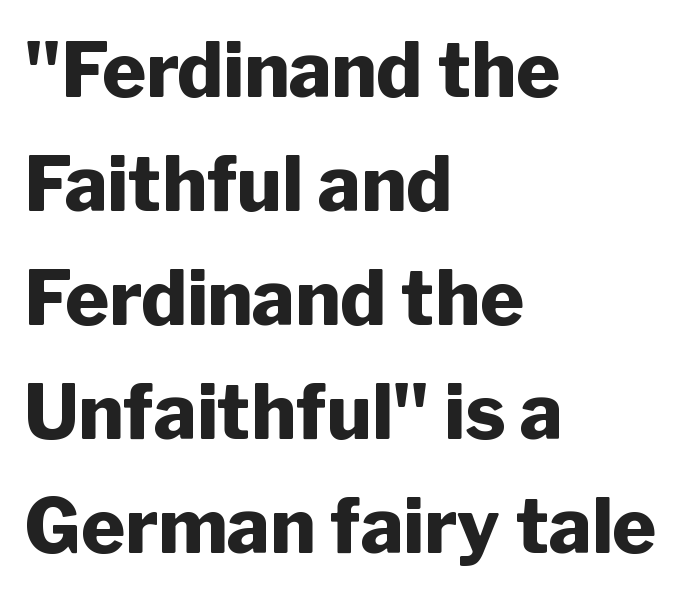
Letters rest on an invisible, unmarked baseline. The font family rendered here belongs to the sans-serif group. The tracking reads as untouched default to a designer's eye. How would I describe the line gaps? Plain and ordinary. Proportional: the letters do not fall into vertical columns. Vertical strokes here are truly vertical.
